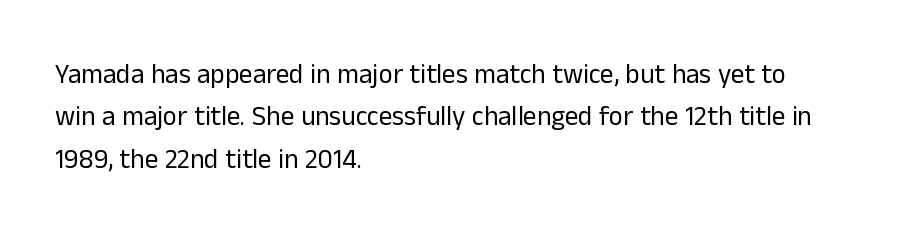
Q: Is the text bold? A: No.
Q: Is the text italic (slanted)? A: No, it is upright.
Q: Is the text underlined? A: No.
Q: How is the paragraph aligned? A: Left-aligned.
Q: Is the spacing between letters normal or unusually wide? A: Normal.
Q: Is the spacing between lines tight, normal or loose? A: Normal.
